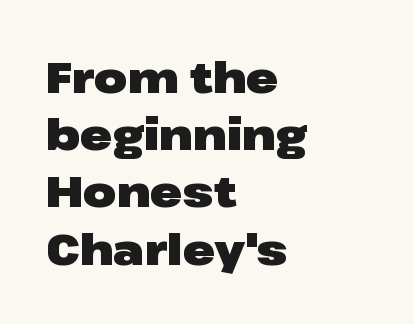
{"serif": "no", "italic": "no", "bold": "yes", "weight": "heavy", "width": "wide", "stroke_contrast": "low", "x_height": "medium", "monospaced": "no", "underline": "no", "align": "left", "line_spacing": "normal", "line_spacing_ratio": 1.33, "letter_spacing": "normal", "letter_spacing_em": 0.0, "glyph_px": 43}
